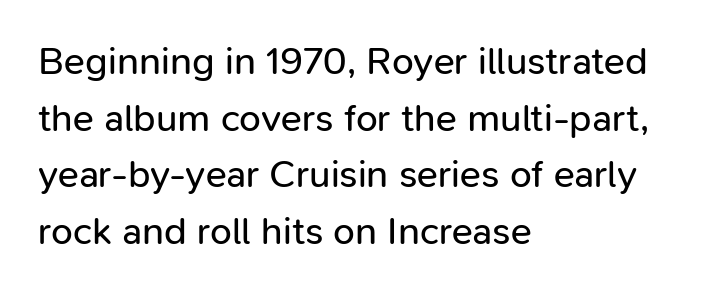
The image shows 39 px regular-weight sans-serif type, upright; set left-aligned, normal line spacing (1.45x), normal letter spacing, not underlined; low stroke contrast and a medium x-height.
